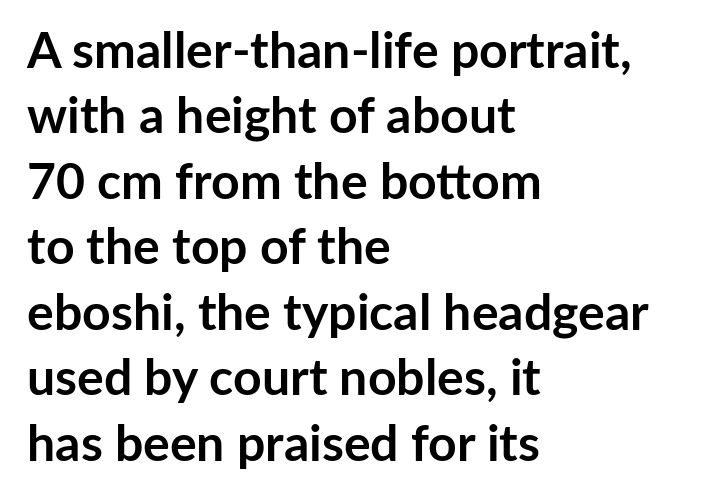
A normal amount of white space separates one row of letters from the next. Does the lettering tilt? It doesn't — this is upright. Students, note that the glyphs here touch the page at normal intervals. Serifs: no, the terminals of the letterforms are clean. On the weight axis this lands at bold, roughly 700.
